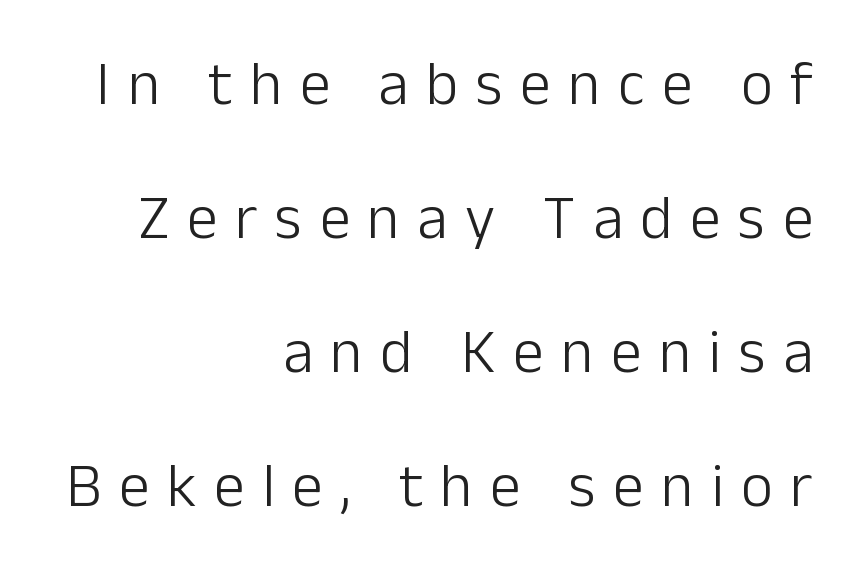
Q: Is the text bold? A: No.
Q: Is the text italic (slanted)? A: No, it is upright.
Q: Is the typeface a serif or a sans-serif typeface? A: Sans-serif.
Q: Is the text underlined? A: No.
Q: How is the paragraph aligned? A: Right-aligned.
Q: Is the spacing between letters normal or unusually wide? A: Unusually wide.
Q: Is the spacing between lines tight, normal or loose? A: Loose.
Q: Width (condensed, normal, or wide)? A: Normal.
Q: Stroke contrast? A: Low.
Q: x-height? A: Medium.
Q: Monospaced? A: No.
